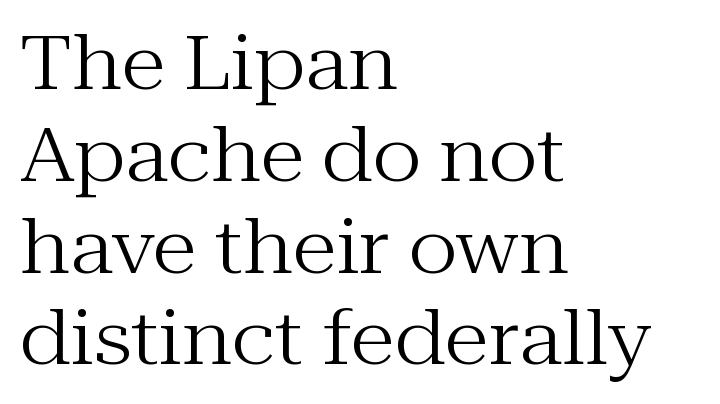
Is this a fixed-width face? No — the glyphs have proportional, varying widths. Spacing between characters is what you'd get straight out of the box. Old-style or modern, the face here clearly has serifs. Visually the block forms a straight wall on the left and a jagged coastline on the right. This reads as an unemphasized weight, regular at the heaviest. The specimen reads as upright at a glance.
